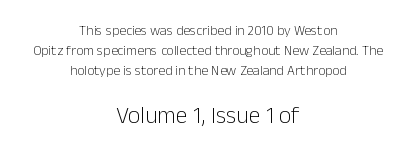
Q: Is the text bold? A: No.
Q: Is the text italic (slanted)? A: No, it is upright.
Q: Is the text underlined? A: No.
Q: How is the paragraph aligned? A: Centered.
Q: Is the spacing between letters normal or unusually wide? A: Normal.
Q: Is the spacing between lines tight, normal or loose? A: Normal.
Q: Which block of text is set in a larger size, the first (top) or the second (bottom)? A: The second (bottom) one.
